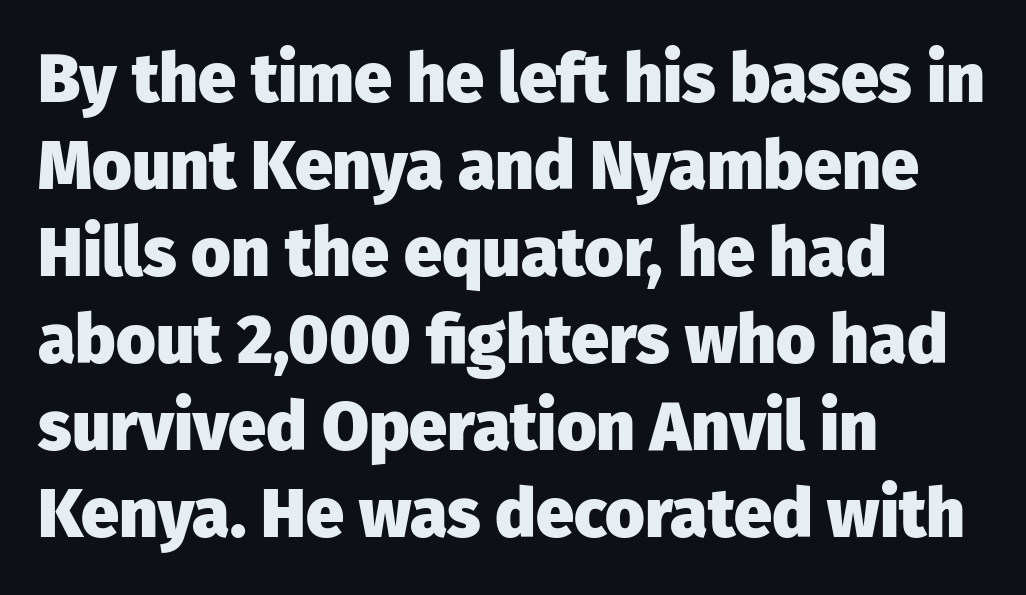
Q: Is the text bold? A: Yes.
Q: Is the text italic (slanted)? A: No, it is upright.
Q: Is the typeface a serif or a sans-serif typeface? A: Sans-serif.
Q: Is the text underlined? A: No.
Q: How is the paragraph aligned? A: Left-aligned.
Q: Is the spacing between letters normal or unusually wide? A: Normal.
Q: Is the spacing between lines tight, normal or loose? A: Normal.
Q: Width (condensed, normal, or wide)? A: Normal.
Q: Stroke contrast? A: Low.
Q: x-height? A: Medium.
Q: Monospaced? A: No.
